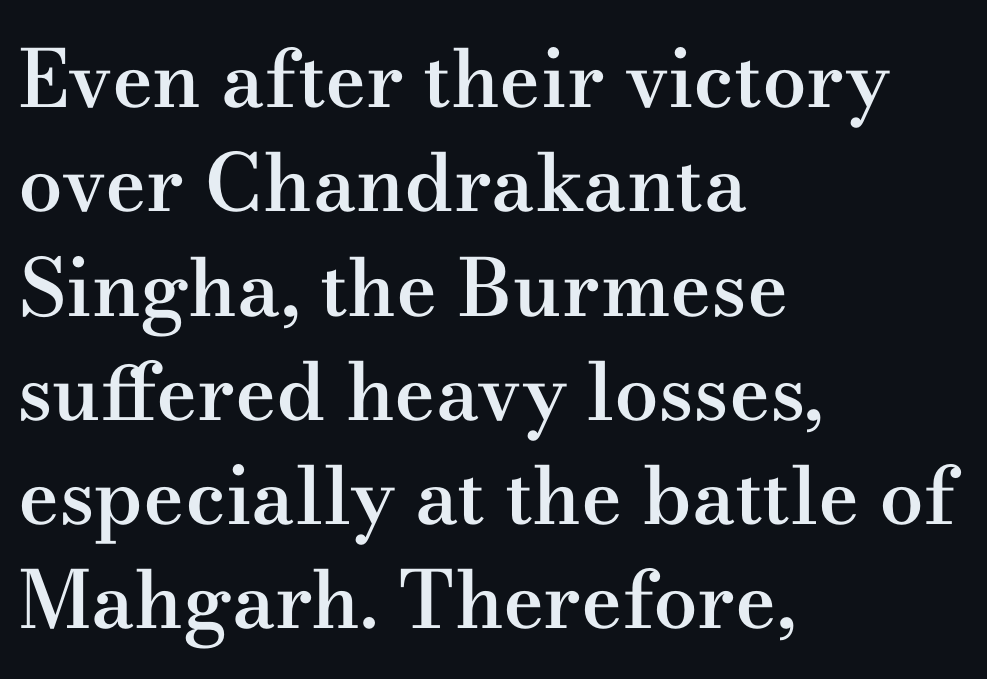
{"serif": "yes", "italic": "no", "bold": "semi", "weight": "semibold", "width": "wide", "stroke_contrast": "medium", "x_height": "small", "monospaced": "no", "underline": "no", "align": "left", "line_spacing": "normal", "line_spacing_ratio": 1.32, "letter_spacing": "normal", "letter_spacing_em": 0.0, "glyph_px": 79}
